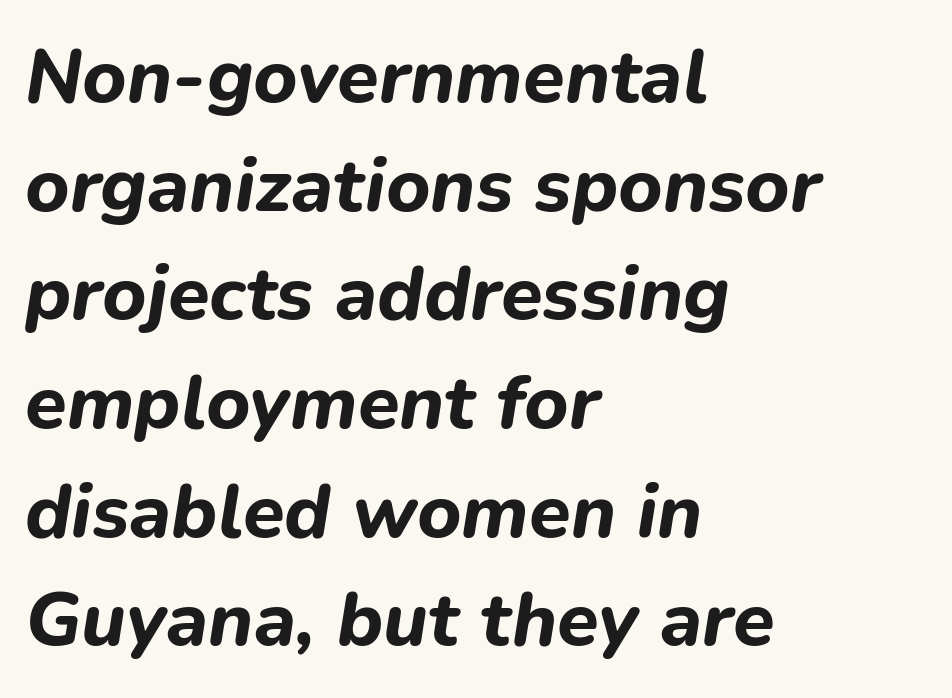
The image shows 76 px bold type, italic (leaning right); set left-aligned, normal line spacing (1.43x), normal letter spacing, not underlined; low stroke contrast and a medium x-height.
